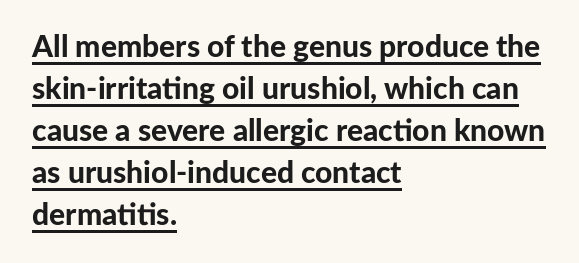
Q: Is the text bold? A: Yes.
Q: Is the text italic (slanted)? A: No, it is upright.
Q: Is the typeface a serif or a sans-serif typeface? A: Sans-serif.
Q: Is the text underlined? A: Yes.
Q: How is the paragraph aligned? A: Left-aligned.
Q: Is the spacing between letters normal or unusually wide? A: Normal.
Q: Is the spacing between lines tight, normal or loose? A: Normal.
Q: Width (condensed, normal, or wide)? A: Normal.
Q: Stroke contrast? A: Low.
Q: x-height? A: Medium.
Q: Monospaced? A: No.
